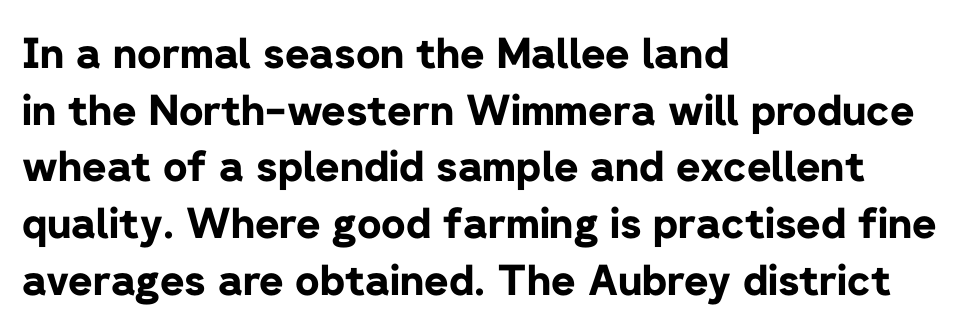
Q: Is the text bold? A: Yes.
Q: Is the text italic (slanted)? A: No, it is upright.
Q: Is the typeface a serif or a sans-serif typeface? A: Sans-serif.
Q: Is the text underlined? A: No.
Q: How is the paragraph aligned? A: Left-aligned.
Q: Is the spacing between letters normal or unusually wide? A: Normal.
Q: Is the spacing between lines tight, normal or loose? A: Normal.
Q: Width (condensed, normal, or wide)? A: Normal.
Q: Stroke contrast? A: Low.
Q: x-height? A: Medium.
Q: Monospaced? A: No.
